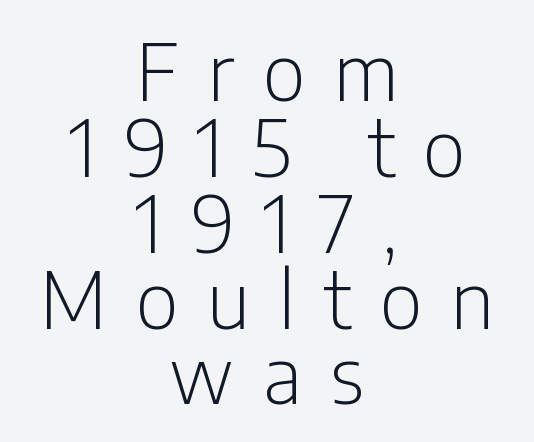
The image shows 79 px light, condensed sans-serif type, upright; set centered, tight line spacing (0.96x), unusually wide letter spacing (+0.36 em), not underlined; low stroke contrast and a medium x-height.
